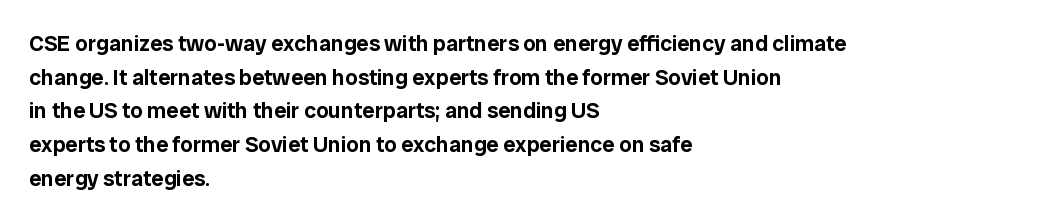
Q: Is the text italic (slanted)? A: No, it is upright.
Q: Is the text underlined? A: No.
Q: How is the paragraph aligned? A: Left-aligned.
Q: Is the spacing between letters normal or unusually wide? A: Normal.
Q: Is the spacing between lines tight, normal or loose? A: Normal.
